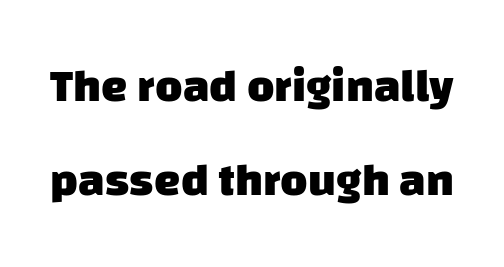
{"serif": "no", "bold": "yes", "weight": "heavy", "width": "normal", "stroke_contrast": "low", "x_height": "large", "monospaced": "no", "underline": "no", "line_spacing": "loose", "line_spacing_ratio": 2.0, "letter_spacing": "normal", "letter_spacing_em": 0.0, "glyph_px": 47}
